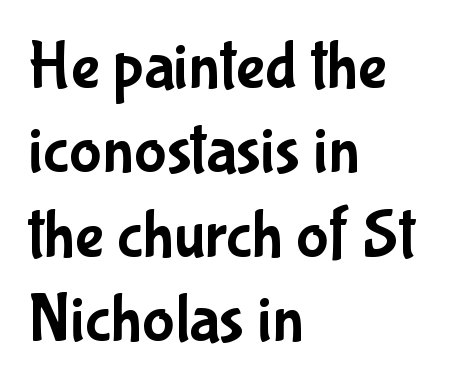
The image shows 68 px condensed sans-serif type, upright; set left-aligned, line spacing 1.24x, normal letter spacing, not underlined; low stroke contrast and a medium x-height.
